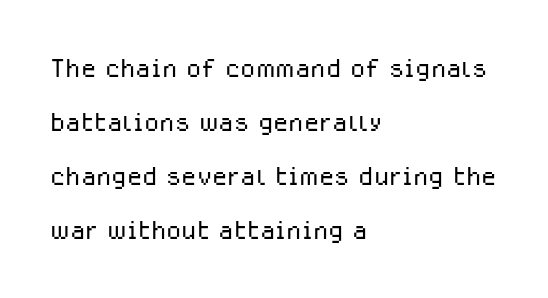
{"serif": "no", "italic": "no", "bold": "no", "weight": "light", "width": "normal", "stroke_contrast": "low", "x_height": "medium", "monospaced": "no", "underline": "no", "align": "left", "line_spacing": "normal", "line_spacing_ratio": 1.54, "letter_spacing": "normal", "letter_spacing_em": 0.0, "glyph_px": 35}
